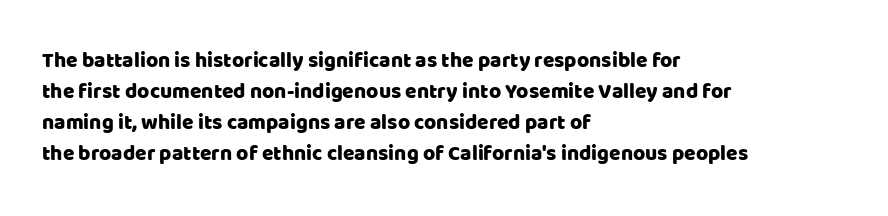
Does the copy run flush right? No — it runs flush left. The specimen reads as upright at a glance. Between one letter and the next there's only the usual sliver of space. The designer left line spacing at the default.
